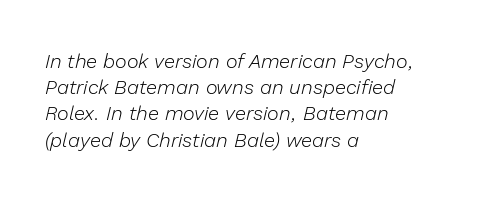
The image shows 20 px text type, italic (leaning right); set left-aligned, normal line spacing (1.31x), normal letter spacing, not underlined.
